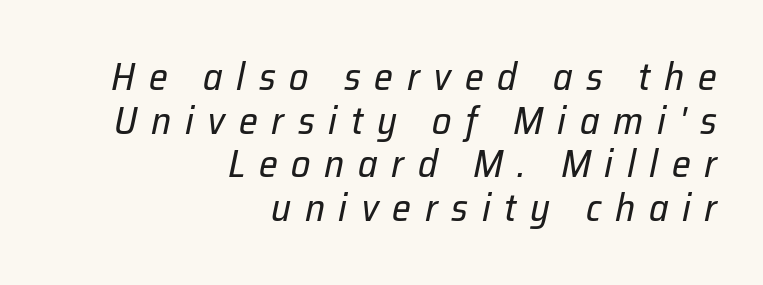
{"italic": "yes", "lean": "right", "slant_degrees": 12, "bold": "no", "weight": "regular", "width": "normal", "stroke_contrast": "low", "x_height": "medium", "monospaced": "no", "underline": "no", "align": "right", "line_spacing": "tight", "line_spacing_ratio": 1.15, "letter_spacing": "wide", "letter_spacing_em": 0.36, "glyph_px": 38}
